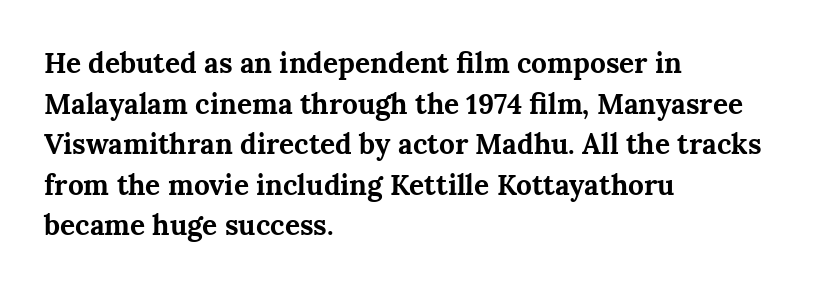
The paragraph shown leans on its left margin. Rule under the text: the space is simply empty. Designer's note — italics off, roman on. The face used here is rendered with its standard letterfit. The rendering uses natural spacing where letterforms have individual widths.
